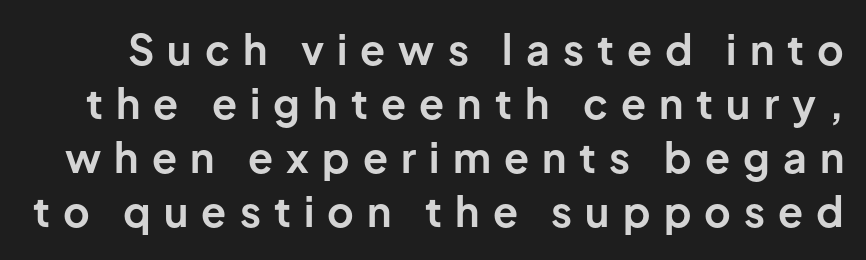
Q: Is the text bold? A: Yes.
Q: Is the text italic (slanted)? A: No, it is upright.
Q: Is the typeface a serif or a sans-serif typeface? A: Sans-serif.
Q: Is the text underlined? A: No.
Q: Is the spacing between letters normal or unusually wide? A: Unusually wide.
Q: Is the spacing between lines tight, normal or loose? A: Normal.
Q: Width (condensed, normal, or wide)? A: Normal.
Q: Stroke contrast? A: Low.
Q: x-height? A: Medium.
Q: Monospaced? A: No.
